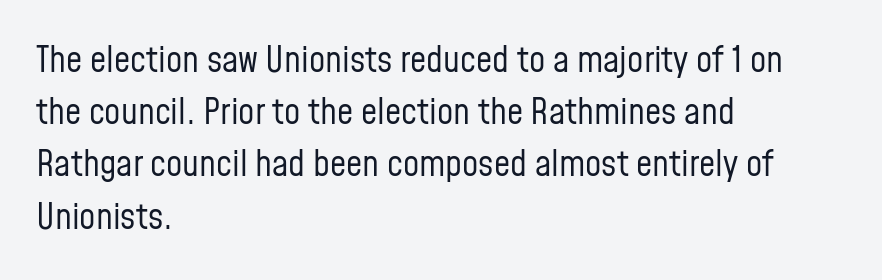
The image shows 36 px regular-weight, condensed sans-serif type, upright; set left-aligned, normal line spacing (1.45x), normal letter spacing, not underlined; low stroke contrast and a medium x-height.
